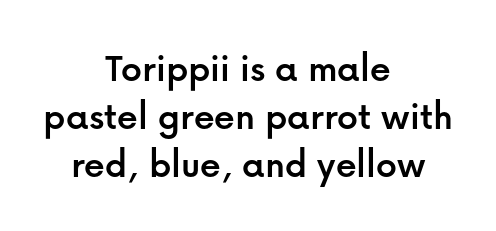
Q: Is the text italic (slanted)? A: No, it is upright.
Q: Is the typeface a serif or a sans-serif typeface? A: Sans-serif.
Q: Is the text underlined? A: No.
Q: How is the paragraph aligned? A: Centered.
Q: Is the spacing between letters normal or unusually wide? A: Normal.
Q: Width (condensed, normal, or wide)? A: Normal.
Q: Stroke contrast? A: Low.
Q: x-height? A: Medium.
Q: Monospaced? A: No.
